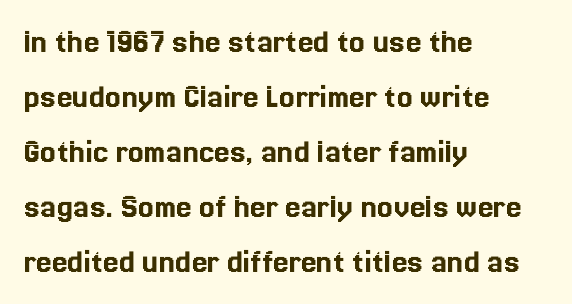
The image shows 35 px text type, upright; set left-aligned, normal line spacing (1.57x), normal letter spacing, not underlined; a medium x-height.
